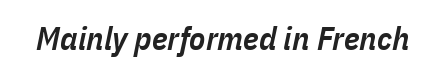
The strip under each line holds only bare page. Compared with an ordinary text face, these strokes are moderately heavier — a semibold. You can tell it's italic because the verticals aren't actually vertical. Short note: letters normally spaced. The rendering uses natural spacing where letterforms have individual widths.
